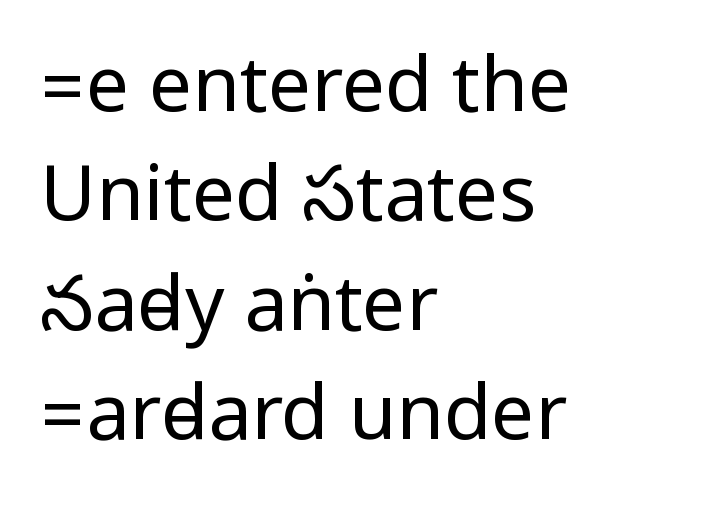
The image shows 77 px regular-weight, condensed sans-serif type, upright; set left-aligned, normal line spacing (1.42x), normal letter spacing, not underlined; low stroke contrast.
